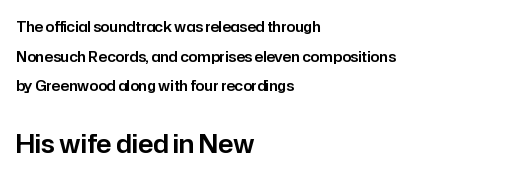
A student would notice the bottom passage is typeset larger than what precedes it. Notice how the passage keeps a crisp vertical edge on the left only. Nothing unusual about the tracking: characters are spaced as the font intends. Words float on clear page, feet unadorned.
